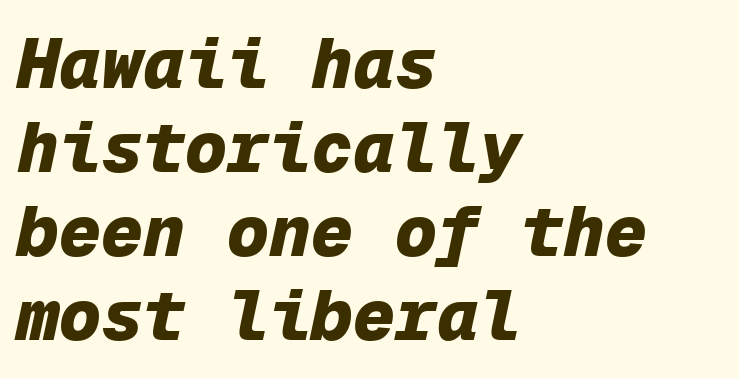
{"italic": "yes", "lean": "right", "slant_degrees": 12, "bold": "yes", "weight": "heavy", "width": "normal", "stroke_contrast": "low", "x_height": "medium", "monospaced": "yes", "underline": "no", "align": "left", "line_spacing_ratio": 1.2, "letter_spacing": "normal", "letter_spacing_em": 0.0, "glyph_px": 70}
